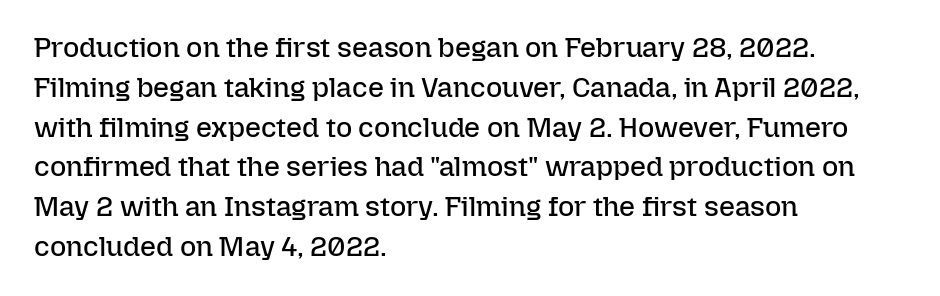
Q: Is the text bold? A: No.
Q: Is the text italic (slanted)? A: No, it is upright.
Q: Is the text underlined? A: No.
Q: How is the paragraph aligned? A: Left-aligned.
Q: Is the spacing between letters normal or unusually wide? A: Normal.
Q: Is the spacing between lines tight, normal or loose? A: Normal.
Q: Width (condensed, normal, or wide)? A: Normal.
Q: Stroke contrast? A: Low.
Q: x-height? A: Medium.
Q: Monospaced? A: No.
